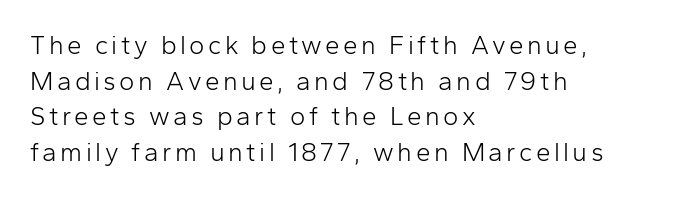
Q: Is the text bold? A: No.
Q: Is the text italic (slanted)? A: No, it is upright.
Q: Is the text underlined? A: No.
Q: How is the paragraph aligned? A: Left-aligned.
Q: Is the spacing between lines tight, normal or loose? A: Normal.
